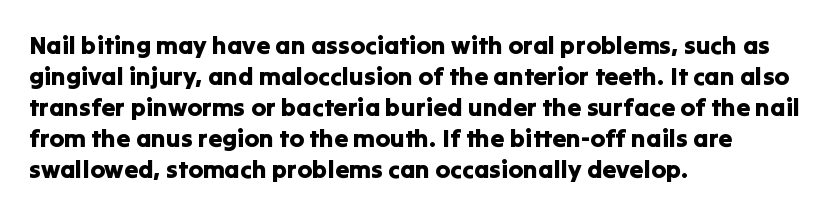
Clear beneath every line of the passage. Is the block centered? No — it sits flush against the left margin. Observe the ordinary spacing: letters are neighbours, not strangers. The letters stand upright; this is a roman face.
